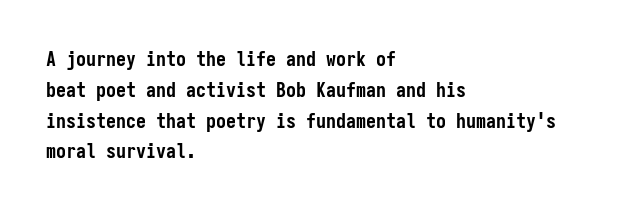
A student would call this left alignment; a typographer would say flush left, rag right. Any mark beneath the type? The region is blank. A dark, heavy texture on the line: the type is bold. The leading is moderate, giving the passage an even texture. The gaps between neighbouring characters are ordinary and unremarkable. The axis of the letterforms is exactly vertical.
